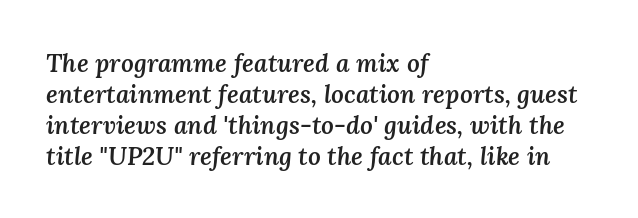
The letters are slanted; this is an italic face. Underlining? Definitely not there. Caption: semibold face, moderately heavy strokes. If you drew a ruler down the left edge, every line would touch it.
